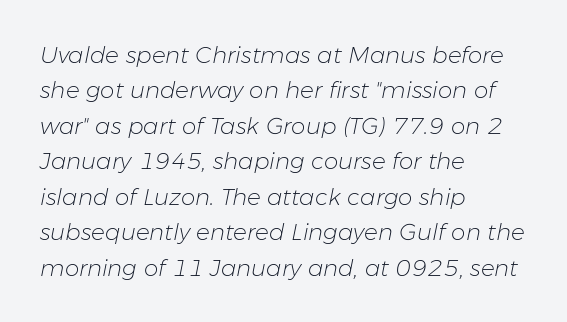
{"italic": "yes", "lean": "right", "slant_degrees": 11, "bold": "no", "underline": "no", "align": "left", "line_spacing": "normal", "line_spacing_ratio": 1.54, "letter_spacing": "normal", "letter_spacing_em": 0.0, "glyph_px": 23}
